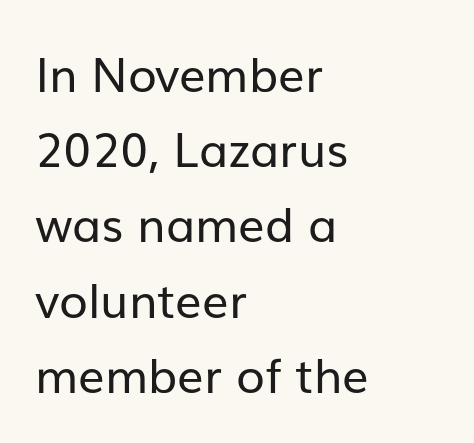
The image shows 47 px regular-weight sans-serif type, upright; set left-aligned, normal line spacing (1.6x), normal letter spacing, not underlined; low stroke contrast and a medium x-height.
